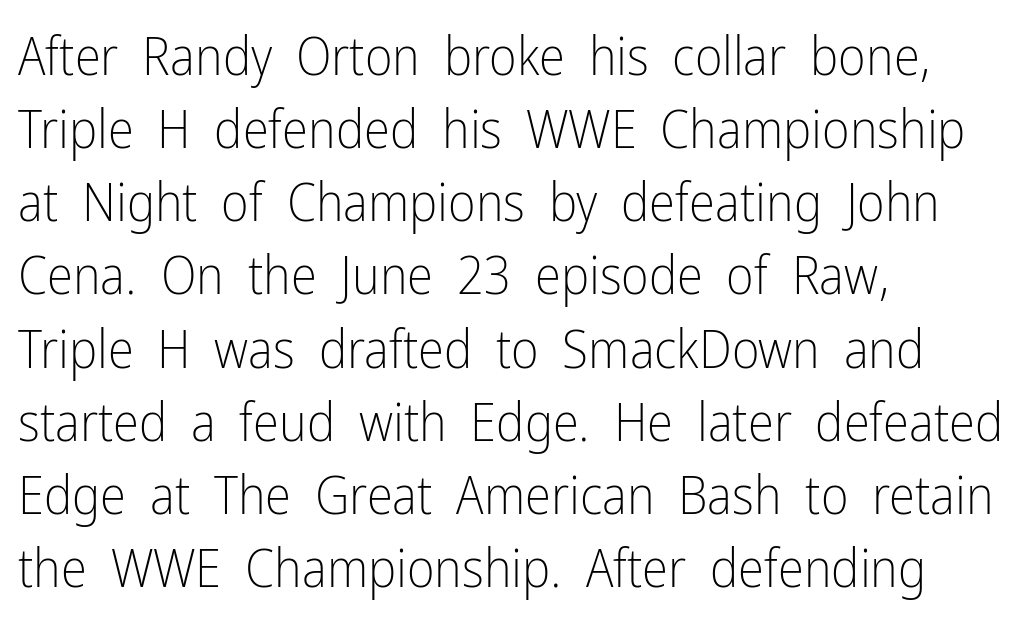
{"serif": "no", "italic": "no", "bold": "no", "weight": "light", "width": "condensed", "stroke_contrast": "low", "x_height": "medium", "monospaced": "no", "underline": "no", "align": "left", "line_spacing": "normal", "line_spacing_ratio": 1.38, "letter_spacing": "normal", "letter_spacing_em": 0.0, "glyph_px": 53}
